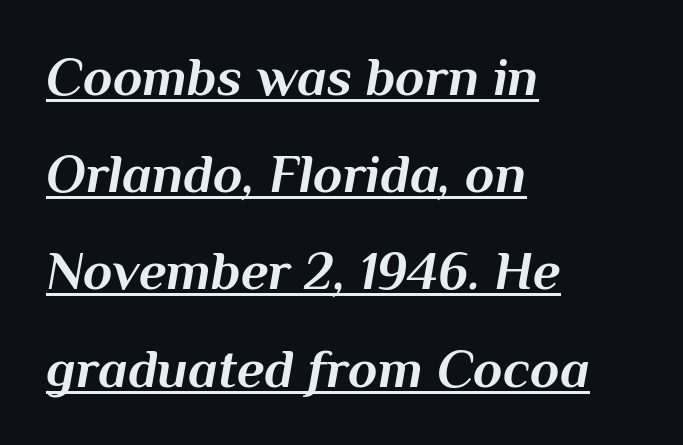
Students, this is bold: see how much ink each stroke carries. Does extra space separate the letters? No, they use regular spacing. Where is the straight margin? On the left. Underline: present.
